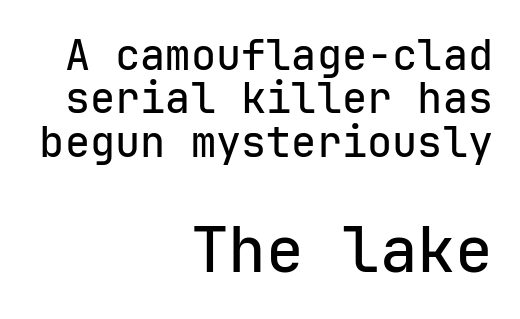
The image shows 63 px sans-serif type, upright, monospaced; set right-aligned, tight line spacing (1.03x), normal letter spacing, not underlined; the second (bottom) block is 1.5x larger; low stroke contrast and a medium x-height.
